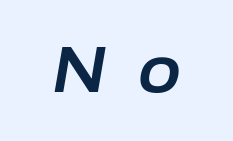
Q: Is the text italic (slanted)? A: Yes, it leans right by about 10 degrees.
Q: Is the text underlined? A: No.
Q: Is the spacing between letters normal or unusually wide? A: Unusually wide.
Q: Width (condensed, normal, or wide)? A: Normal.
Q: Stroke contrast? A: Low.
Q: x-height? A: Medium.
Q: Monospaced? A: No.
